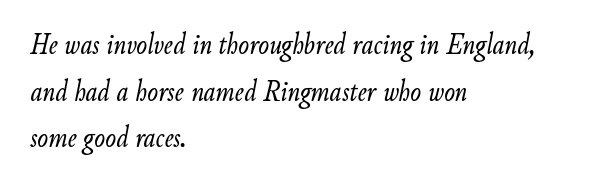
{"italic": "yes", "lean": "right", "slant_degrees": 9, "bold": "no", "weight": "light", "width": "condensed", "stroke_contrast": "low", "x_height": "small", "monospaced": "no", "underline": "no", "align": "left", "line_spacing": "normal", "line_spacing_ratio": 1.46, "letter_spacing": "normal", "letter_spacing_em": 0.0, "glyph_px": 32}
